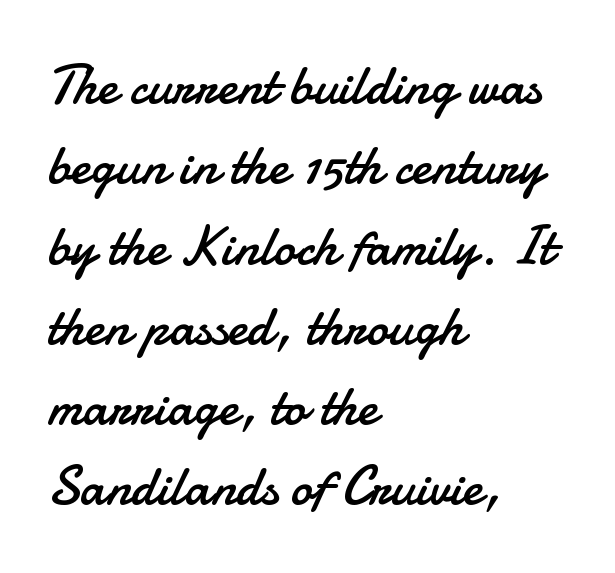
The image shows 55 px regular-weight sans-serif type; set left-aligned, normal line spacing (1.46x), normal letter spacing, not underlined; low stroke contrast and a small x-height.
